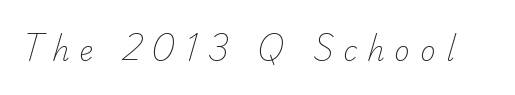
Anything drawn beneath the words? Only blank space. The font is comparable to plain body text, perhaps lighter. Does extra space separate the letters? Yes, quite a lot of it.
